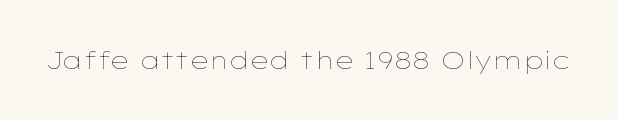
Q: Is the text bold? A: No.
Q: Is the text italic (slanted)? A: No, it is upright.
Q: Is the text underlined? A: No.
Q: Is the spacing between letters normal or unusually wide? A: Normal.
